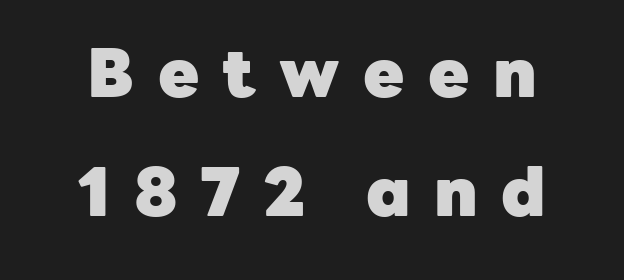
{"serif": "no", "italic": "no", "bold": "yes", "weight": "heavy", "width": "normal", "stroke_contrast": "low", "x_height": "medium", "monospaced": "no", "underline": "no", "line_spacing_ratio": 1.78, "letter_spacing": "wide", "letter_spacing_em": 0.35, "glyph_px": 67}
